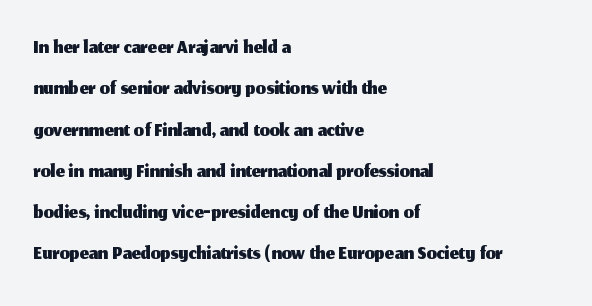
Grotesque or geometric, the face here clearly has no serifs. Lines of text with bare space underneath. The setting favours the left margin, as ordinary paragraphs usually do. Here the glyphs are tracked normally, forming tight word shapes. The line-height multiplier appears to be the usual default. Nope, not italic — everything's standing straight.
